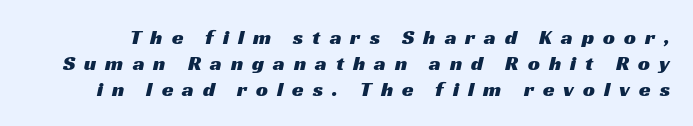
The image shows 21 px text type; set normal line spacing (1.25x), unusually wide letter spacing (+0.43 em), not underlined.
